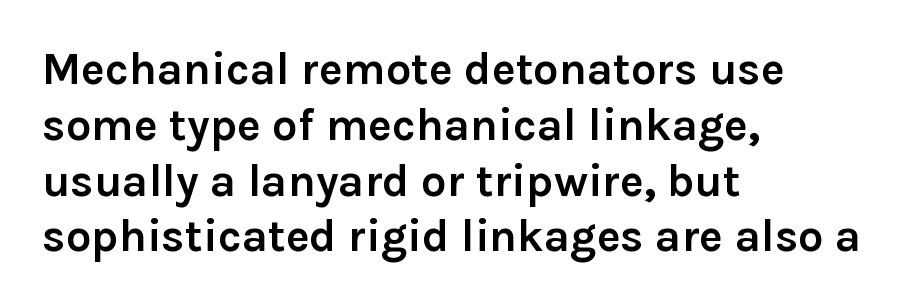
{"serif": "no", "italic": "no", "bold": "yes", "weight": "semibold", "width": "normal", "stroke_contrast": "low", "x_height": "medium", "monospaced": "no", "underline": "no", "align": "left", "line_spacing_ratio": 1.24, "letter_spacing": "normal", "letter_spacing_em": 0.0, "glyph_px": 45}
